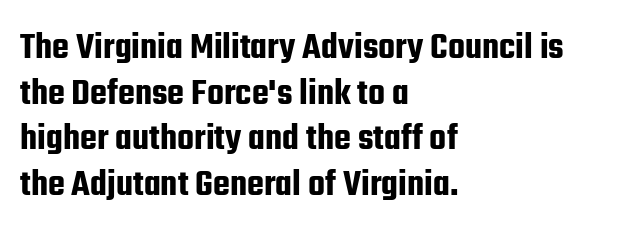
The letters stand straight up with perfectly vertical stems. Horizontally, the lines are justified to the leading edge only. Letter spacing: default. Stroke terminals: plain, sans-serif. The passage shown is typed in a proportional face where columns would drift.
